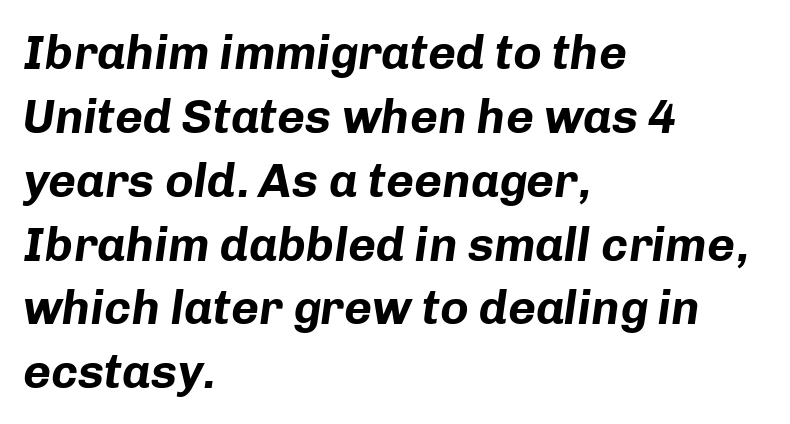
Q: Is the text bold? A: Yes.
Q: Is the text italic (slanted)? A: Yes, it leans right by about 8 degrees.
Q: Is the text underlined? A: No.
Q: How is the paragraph aligned? A: Left-aligned.
Q: Is the spacing between letters normal or unusually wide? A: Normal.
Q: Is the spacing between lines tight, normal or loose? A: Normal.
Q: Width (condensed, normal, or wide)? A: Normal.
Q: Stroke contrast? A: Low.
Q: x-height? A: Medium.
Q: Monospaced? A: No.
